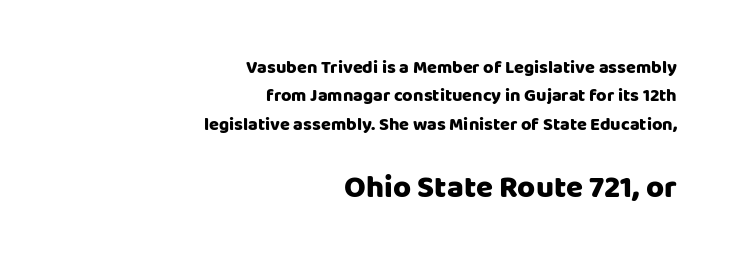
{"serif": "no", "italic": "no", "bold": "yes", "weight": "heavy", "width": "normal", "stroke_contrast": "low", "x_height": "large", "monospaced": "no", "underline": "no", "align": "right", "line_spacing": "normal", "line_spacing_ratio": 1.57, "letter_spacing": "normal", "letter_spacing_em": 0.0, "larger_block": "second", "size_ratio": 1.72, "glyph_px": 31}
